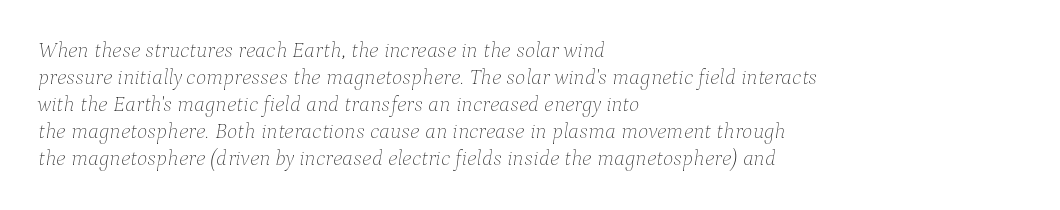
Summary of weight: not heavy and not bold. The tracking reads as untouched default to a designer's eye. No word sits above an underline. Every row of glyphs begins at an identical x-position on the left.
